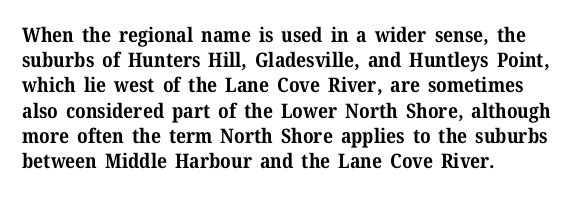
{"italic": "no", "bold": "yes", "underline": "no", "align": "left", "line_spacing": "normal", "line_spacing_ratio": 1.26, "letter_spacing": "normal", "letter_spacing_em": 0.0, "glyph_px": 20}
